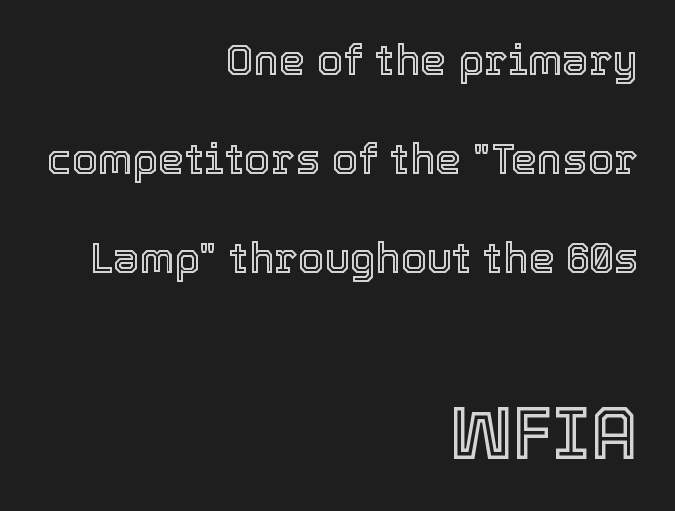
Q: Is the text italic (slanted)? A: No, it is upright.
Q: Is the text underlined? A: No.
Q: How is the paragraph aligned? A: Right-aligned.
Q: Is the spacing between letters normal or unusually wide? A: Normal.
Q: Is the spacing between lines tight, normal or loose? A: Loose.
Q: Which block of text is set in a larger size, the first (top) or the second (bottom)? A: The second (bottom) one.
Q: Width (condensed, normal, or wide)? A: Normal.
Q: x-height? A: Medium.
Q: Monospaced? A: No.
